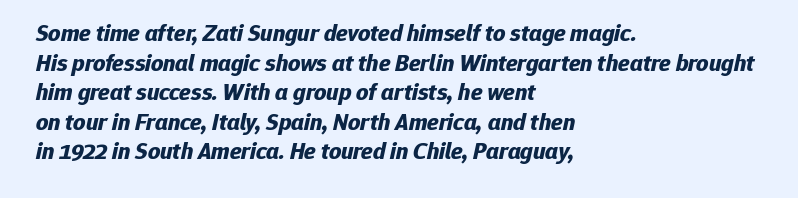
{"italic": "yes", "lean": "right", "slant_degrees": 12, "bold": "yes", "underline": "no", "align": "left", "line_spacing_ratio": 1.23, "letter_spacing": "normal", "letter_spacing_em": 0.0, "glyph_px": 24}
